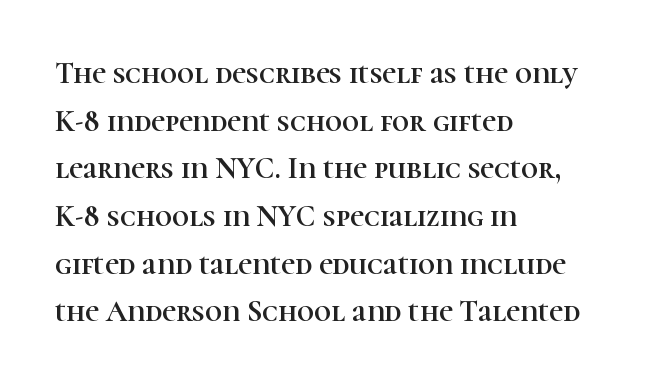
{"serif": "yes", "italic": "no", "width": "normal", "stroke_contrast": "high", "x_height": "medium", "monospaced": "no", "underline": "no", "align": "left", "line_spacing": "normal", "line_spacing_ratio": 1.59, "letter_spacing": "normal", "letter_spacing_em": 0.0, "glyph_px": 30}
